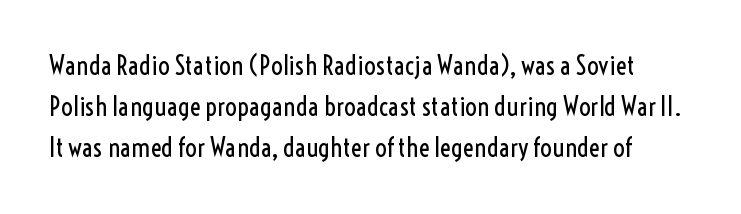
The image shows 26 px text type, upright; set normal line spacing (1.58x), normal letter spacing, not underlined.
